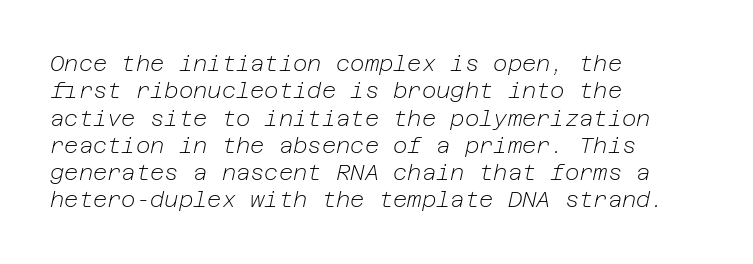
The glyphs are unaccompanied by any horizontal stroke below them. Tracking value appears to be zero — textbook default spacing. One-word summary of the alignment: left. The strokes are not fattened; the text isn't bold.
